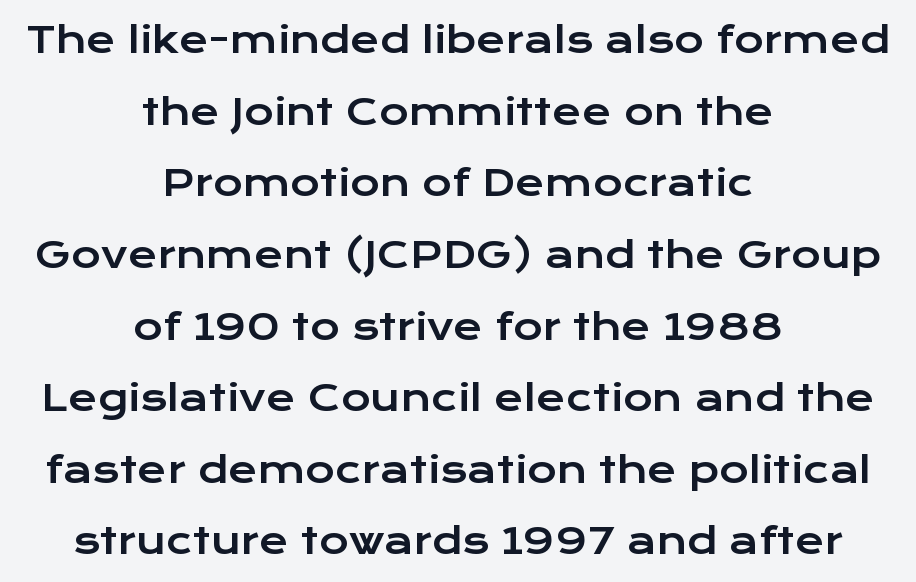
The image shows 36 px wide sans-serif type, upright; set centered, loose line spacing (1.99x), normal letter spacing, not underlined; low stroke contrast and a medium x-height.
